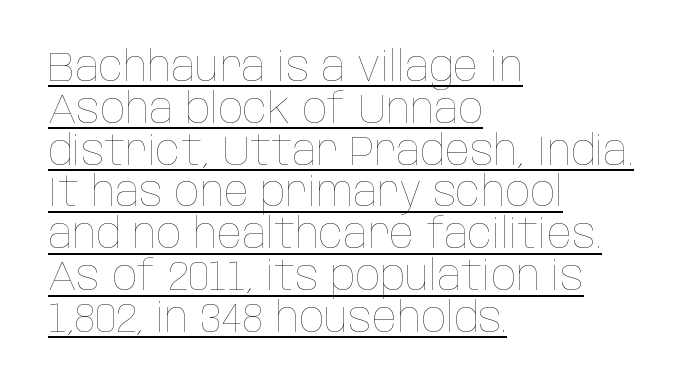
The type is set solid horizontally, with unmodified tracking. All the whitespace from short lines collects on the right. No extra ink here — the face is not bold. In designer terms, the underline attribute is active on this setting.
